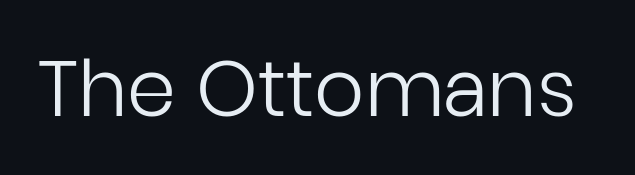
{"serif": "no", "italic": "no", "bold": "no", "weight": "regular", "width": "normal", "stroke_contrast": "low", "x_height": "medium", "monospaced": "no", "underline": "no", "letter_spacing": "normal", "letter_spacing_em": 0.0, "glyph_px": 78}
